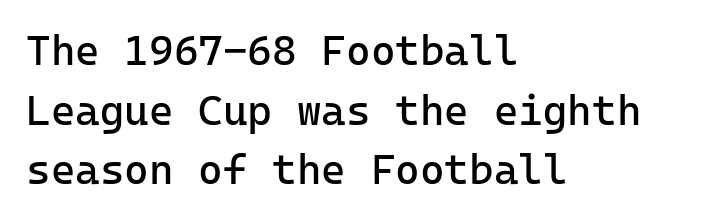
Q: Is the text bold? A: No.
Q: Is the text italic (slanted)? A: No, it is upright.
Q: Is the typeface a serif or a sans-serif typeface? A: Sans-serif.
Q: Is the text underlined? A: No.
Q: How is the paragraph aligned? A: Left-aligned.
Q: Is the spacing between letters normal or unusually wide? A: Normal.
Q: Is the spacing between lines tight, normal or loose? A: Normal.
Q: Width (condensed, normal, or wide)? A: Normal.
Q: Stroke contrast? A: Low.
Q: x-height? A: Medium.
Q: Monospaced? A: Yes.
